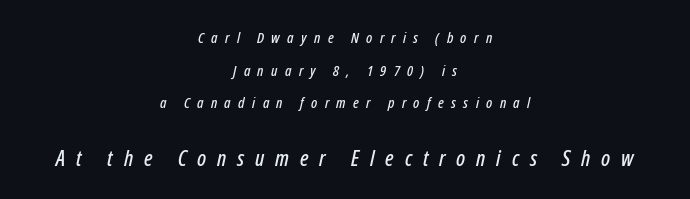
Q: Is the text italic (slanted)? A: Yes, it leans right by about 12 degrees.
Q: Is the text underlined? A: No.
Q: How is the paragraph aligned? A: Centered.
Q: Is the spacing between letters normal or unusually wide? A: Unusually wide.
Q: Is the spacing between lines tight, normal or loose? A: Loose.
Q: Which block of text is set in a larger size, the first (top) or the second (bottom)? A: The second (bottom) one.
